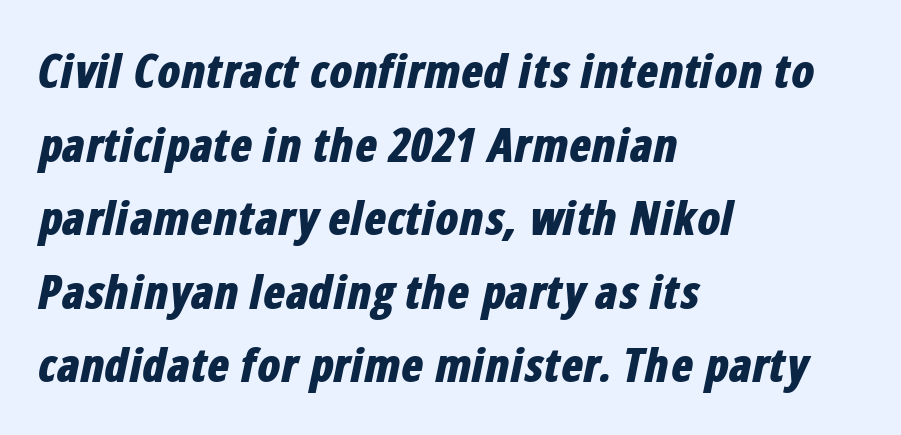
The image shows 46 px bold, condensed type, italic (leaning right); set left-aligned, normal line spacing (1.6x), normal letter spacing, not underlined; low stroke contrast and a medium x-height.
